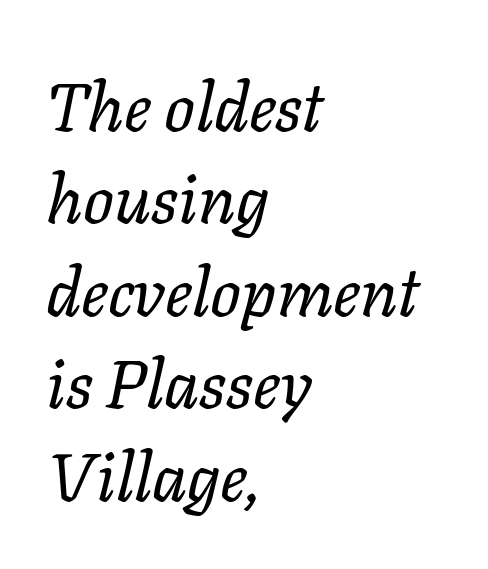
This is not heavy type; no bold has been used. Slanted lettering throughout. Unmarked baselines from the first word to the last. You could not count columns in this text — the font is proportionally spaced.
